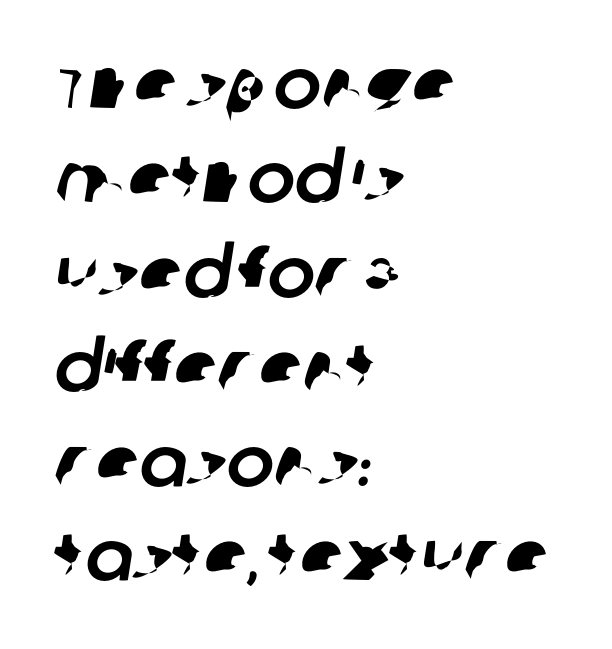
The image shows 71 px sans-serif type; set left-aligned, normal line spacing (1.33x), normal letter spacing, not underlined; low stroke contrast and a large x-height.
